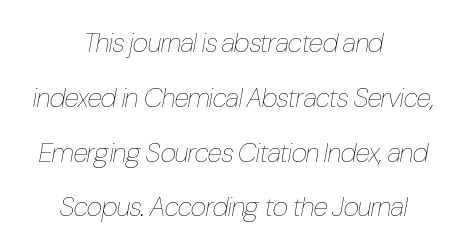
Q: Is the text bold? A: No.
Q: Is the text italic (slanted)? A: Yes, it leans right by about 10 degrees.
Q: Is the text underlined? A: No.
Q: How is the paragraph aligned? A: Centered.
Q: Is the spacing between letters normal or unusually wide? A: Normal.
Q: Is the spacing between lines tight, normal or loose? A: Loose.
